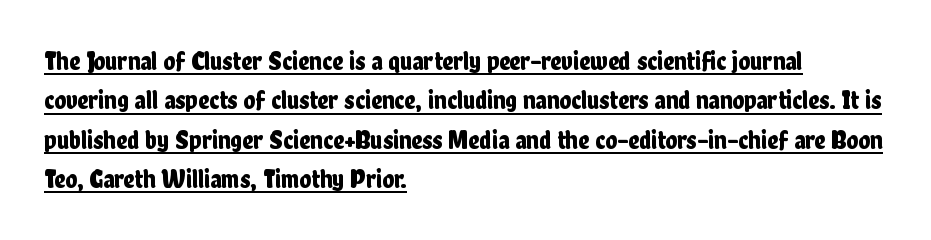
The glyphs are accompanied by a horizontal stroke just below them. Which margin do the lines hug? The left one — the right edge is uneven. Ascenders rise straight up at ninety degrees. Reading down the column, the eye jumps a familiar distance to each next line.
